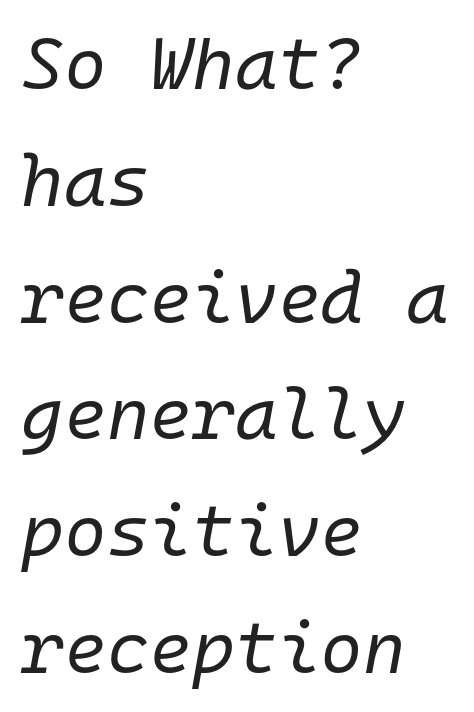
{"italic": "yes", "lean": "right", "slant_degrees": 10, "bold": "no", "weight": "regular", "width": "normal", "stroke_contrast": "low", "x_height": "medium", "monospaced": "yes", "underline": "no", "align": "left", "line_spacing": "normal", "line_spacing_ratio": 1.6, "letter_spacing": "normal", "letter_spacing_em": 0.0, "glyph_px": 73}
